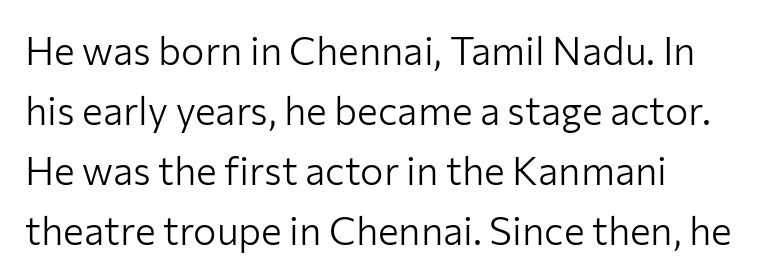
Descender tails drop into unmarked territory. Caption: multi-line text, flush left, ragged right. Quick note: not italic, upright. This sample has the flowing, uneven cadence of proportional lettering. Regular leading.
